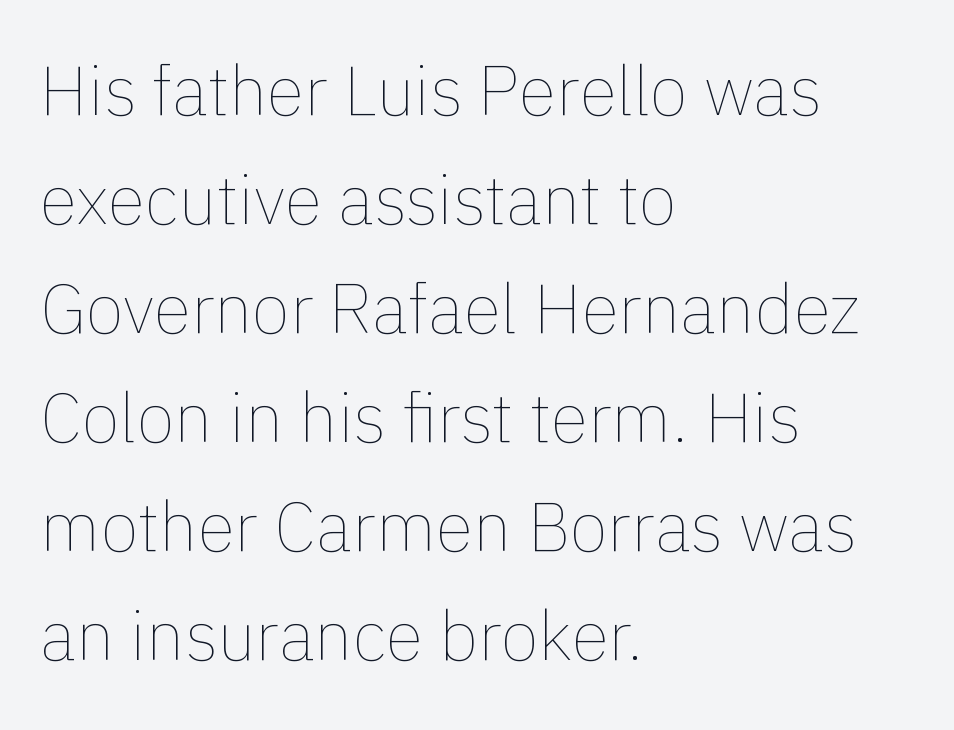
{"italic": "no", "bold": "no", "weight": "thin", "width": "normal", "stroke_contrast": "low", "x_height": "medium", "monospaced": "no", "underline": "no", "align": "left", "line_spacing": "normal", "line_spacing_ratio": 1.58, "letter_spacing": "normal", "letter_spacing_em": 0.0, "glyph_px": 69}
